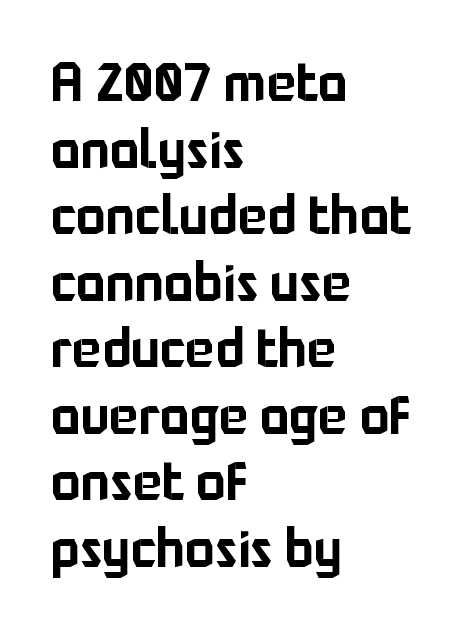
Q: Is the text italic (slanted)? A: No, it is upright.
Q: Is the typeface a serif or a sans-serif typeface? A: Sans-serif.
Q: Is the text underlined? A: No.
Q: How is the paragraph aligned? A: Left-aligned.
Q: Is the spacing between letters normal or unusually wide? A: Normal.
Q: Width (condensed, normal, or wide)? A: Normal.
Q: Stroke contrast? A: Low.
Q: x-height? A: Medium.
Q: Monospaced? A: No.
